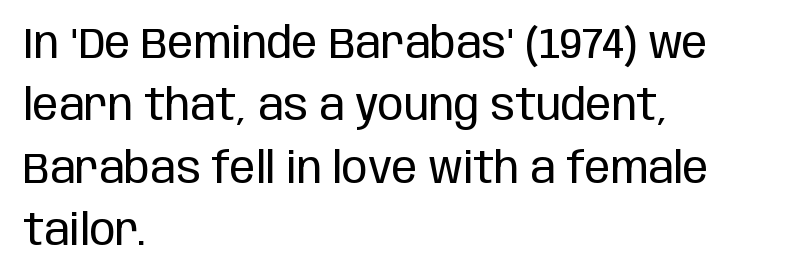
Between one letter and the next there's only the usual sliver of space. You could not count columns in this text — the font is proportionally spaced. Descender tails drop into unmarked territory. In terms of posture, this sample is upright. The text block is weighted toward the left margin, trailing off unevenly rightward. Students, observe: this is what conventionally led text looks like.
